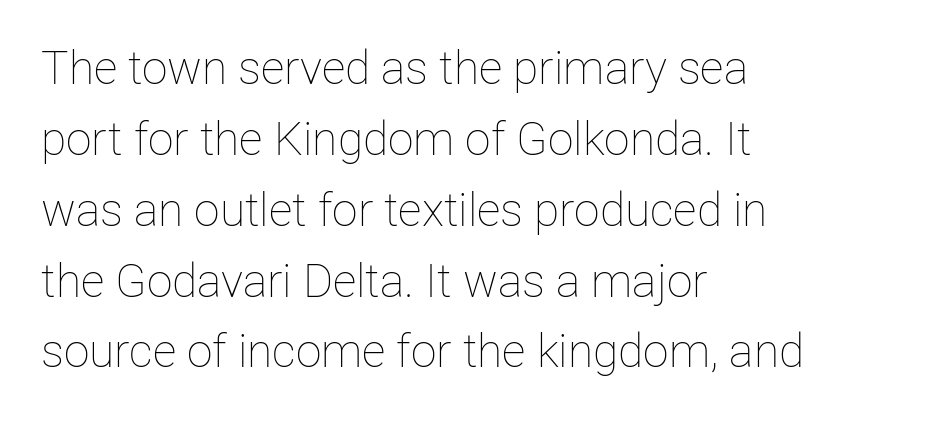
{"italic": "no", "bold": "no", "weight": "thin", "width": "normal", "stroke_contrast": "low", "x_height": "medium", "monospaced": "no", "underline": "no", "align": "left", "line_spacing": "normal", "line_spacing_ratio": 1.54, "letter_spacing": "normal", "letter_spacing_em": 0.0, "glyph_px": 46}
